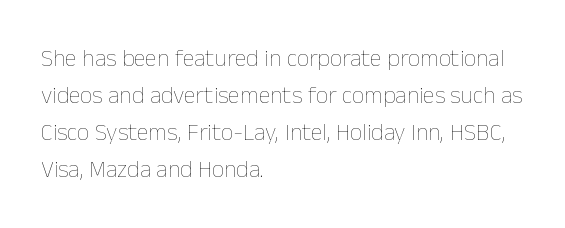
Q: Is the text bold? A: No.
Q: Is the text italic (slanted)? A: No, it is upright.
Q: Is the text underlined? A: No.
Q: How is the paragraph aligned? A: Left-aligned.
Q: Is the spacing between letters normal or unusually wide? A: Normal.
Q: Is the spacing between lines tight, normal or loose? A: Normal.
